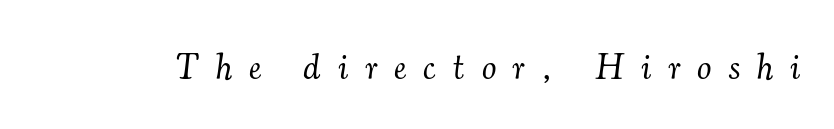
The image shows 36 px light serif type, italic (leaning right); set unusually wide letter spacing (+0.48 em), not underlined; medium stroke contrast and a small x-height.
